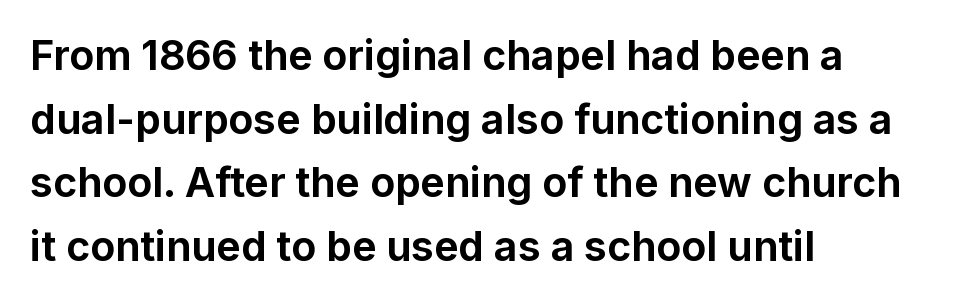
You can tell from the bare stems that sans-serif type was used. Designer's note — italics off, roman on. Notice how descenders clear the ascenders below comfortably — that's standard leading. The strip under each line holds only bare page.
